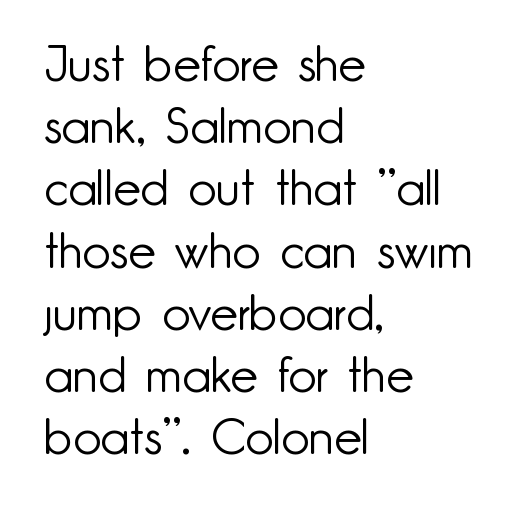
Q: Is the text bold? A: No.
Q: Is the text italic (slanted)? A: No, it is upright.
Q: Is the typeface a serif or a sans-serif typeface? A: Sans-serif.
Q: Is the text underlined? A: No.
Q: How is the paragraph aligned? A: Left-aligned.
Q: Is the spacing between letters normal or unusually wide? A: Normal.
Q: Is the spacing between lines tight, normal or loose? A: Normal.
Q: Width (condensed, normal, or wide)? A: Normal.
Q: Stroke contrast? A: Low.
Q: x-height? A: Small.
Q: Monospaced? A: No.
